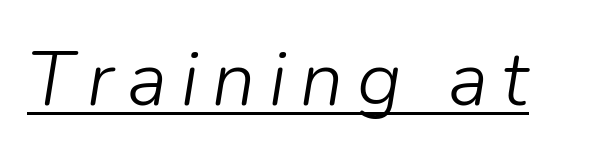
Q: Is the text bold? A: No.
Q: Is the text italic (slanted)? A: Yes, it leans right by about 9 degrees.
Q: Is the text underlined? A: Yes.
Q: Width (condensed, normal, or wide)? A: Normal.
Q: Stroke contrast? A: Low.
Q: x-height? A: Medium.
Q: Monospaced? A: No.
